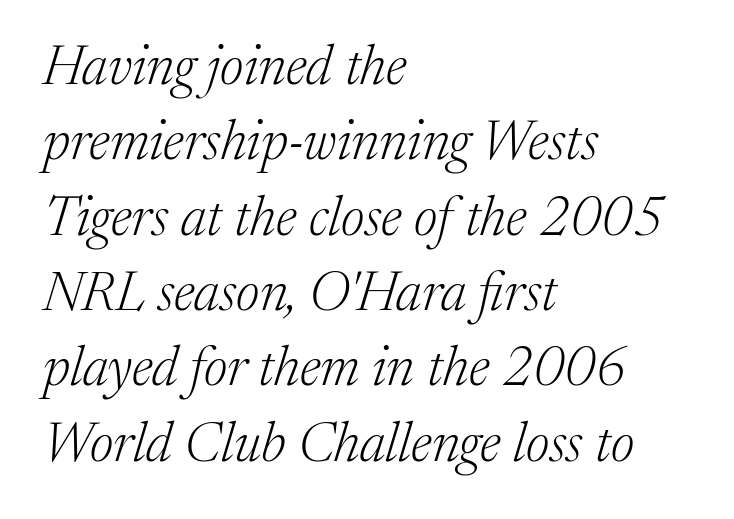
Q: Is the text bold? A: No.
Q: Is the text italic (slanted)? A: Yes, it leans right by about 17 degrees.
Q: Is the typeface a serif or a sans-serif typeface? A: Serif.
Q: Is the text underlined? A: No.
Q: How is the paragraph aligned? A: Left-aligned.
Q: Is the spacing between letters normal or unusually wide? A: Normal.
Q: Is the spacing between lines tight, normal or loose? A: Normal.
Q: Width (condensed, normal, or wide)? A: Normal.
Q: Stroke contrast? A: Medium.
Q: x-height? A: Medium.
Q: Monospaced? A: No.
